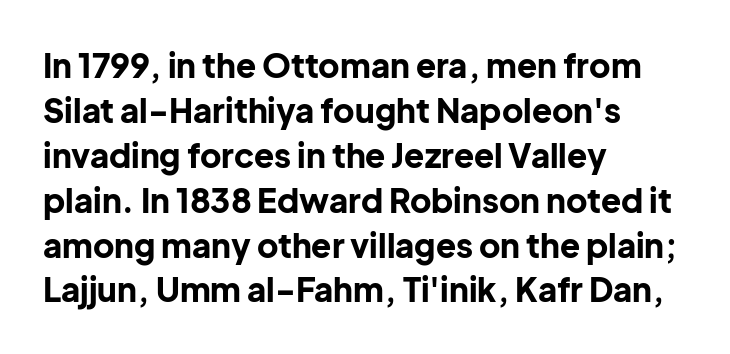
The image shows 33 px bold sans-serif type, upright; set left-aligned, normal line spacing (1.36x), normal letter spacing, not underlined; low stroke contrast and a medium x-height.
